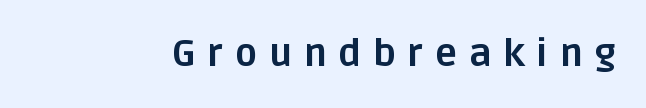
The image shows 37 px bold sans-serif type, upright; set unusually wide letter spacing (+0.32 em), not underlined; low stroke contrast and a large x-height.
